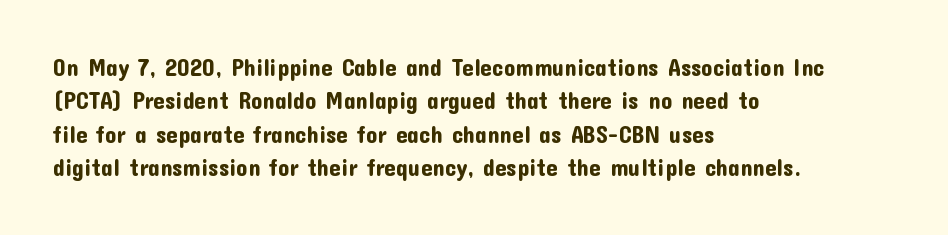
The image shows 23 px text type, upright; set left-aligned, normal line spacing (1.45x), normal letter spacing, not underlined.
